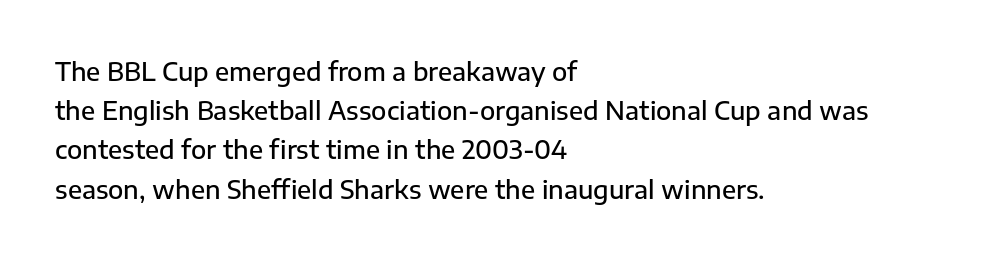
{"italic": "no", "bold": "semi", "underline": "no", "align": "left", "line_spacing": "normal", "line_spacing_ratio": 1.57, "letter_spacing": "normal", "letter_spacing_em": 0.0, "glyph_px": 25}
